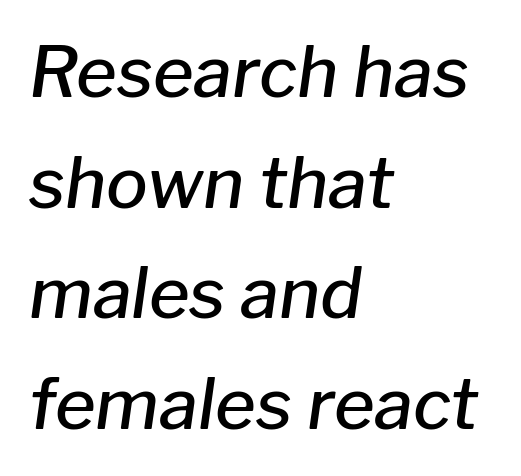
{"italic": "yes", "lean": "right", "slant_degrees": 8, "bold": "semi", "weight": "semibold", "width": "normal", "stroke_contrast": "low", "x_height": "medium", "monospaced": "no", "underline": "no", "align": "left", "line_spacing": "normal", "line_spacing_ratio": 1.58, "letter_spacing": "normal", "letter_spacing_em": 0.0, "glyph_px": 70}
